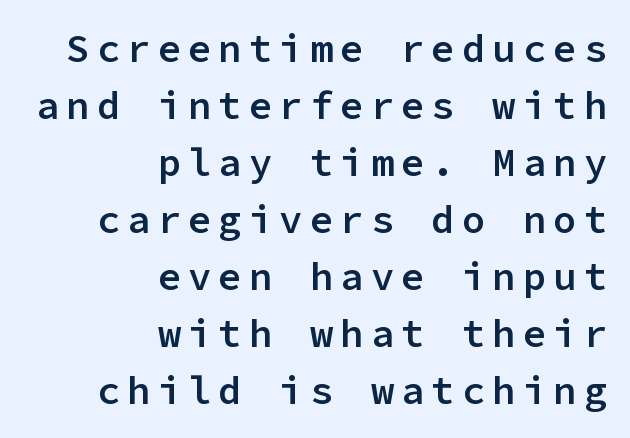
{"serif": "no", "italic": "no", "bold": "semi", "weight": "semibold", "width": "normal", "stroke_contrast": "low", "x_height": "medium", "monospaced": "yes", "underline": "no", "align": "right", "line_spacing": "normal", "line_spacing_ratio": 1.46, "glyph_px": 39}
